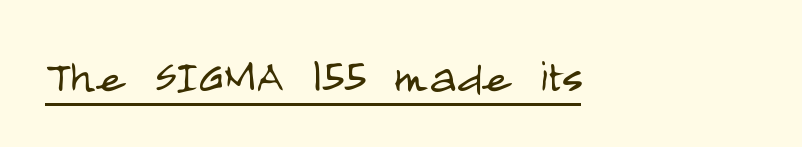
Q: Is the text bold? A: No.
Q: Is the text italic (slanted)? A: No, it is upright.
Q: Is the typeface a serif or a sans-serif typeface? A: Sans-serif.
Q: Is the text underlined? A: Yes.
Q: Is the spacing between letters normal or unusually wide? A: Normal.
Q: Width (condensed, normal, or wide)? A: Condensed.
Q: Stroke contrast? A: Low.
Q: x-height? A: Large.
Q: Monospaced? A: No.
